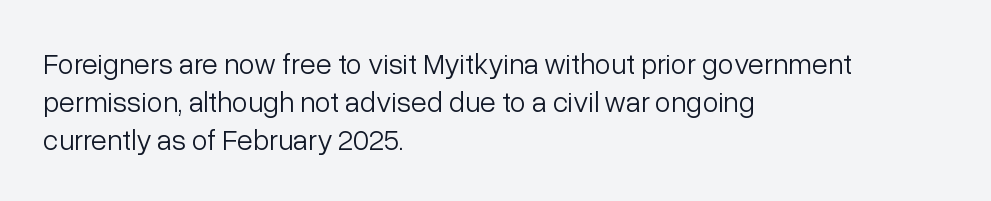
I'd call this a sans setting — the letters go barefoot. Which margin do the lines hug? The left one — the right edge is uneven. The space directly below the letters is spotless. Note the varied advance widths — an 'i' is clearly narrower than an 'm'.
